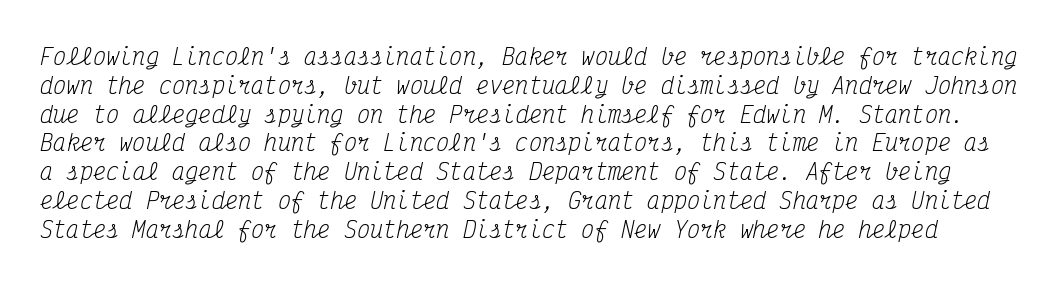
Q: Is the text bold? A: No.
Q: Is the text italic (slanted)? A: Yes, it leans right by about 12 degrees.
Q: Is the text underlined? A: No.
Q: Is the spacing between letters normal or unusually wide? A: Normal.
Q: Is the spacing between lines tight, normal or loose? A: Normal.
